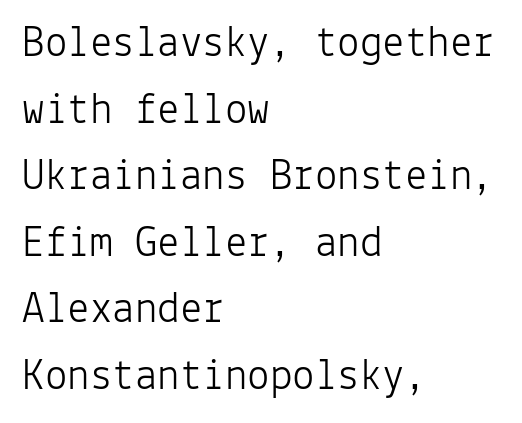
The space between consecutive lines is moderate. Is the type heavy? It reads as light-to-regular instead. Short note: letters normally spaced. The characters display no serif detailing; their extremities are plain. Typeset ragged right — the left edge is the straight one.
